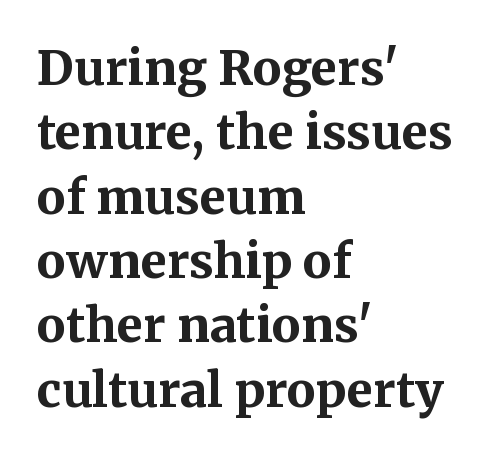
Pretty heavy lettering here — definitely bold. Typographically, this falls in the serif category. Proportional: the letters do not fall into vertical columns. The lettering holds an erect, upright posture throughout. Glyph-to-glyph distance matches everyday printed text. The vertical gap from one line to the next is medium.
